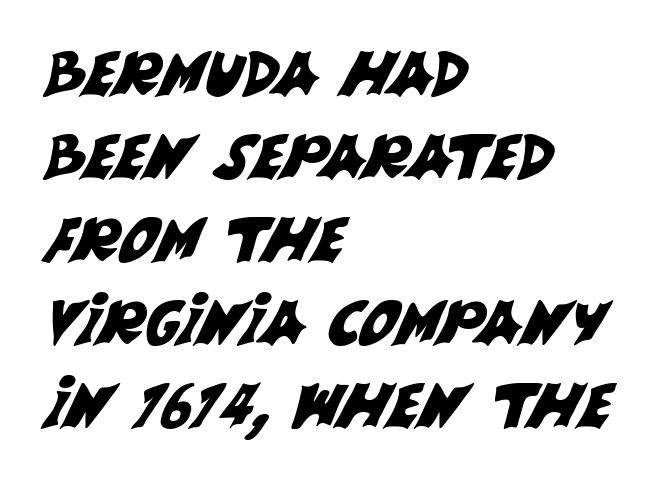
The baseline area is clear. These lines stack with their left ends in a neat column. Think of a printed novel: that variable character pitch is what you see here. The characters display no serif detailing; their extremities are plain.
